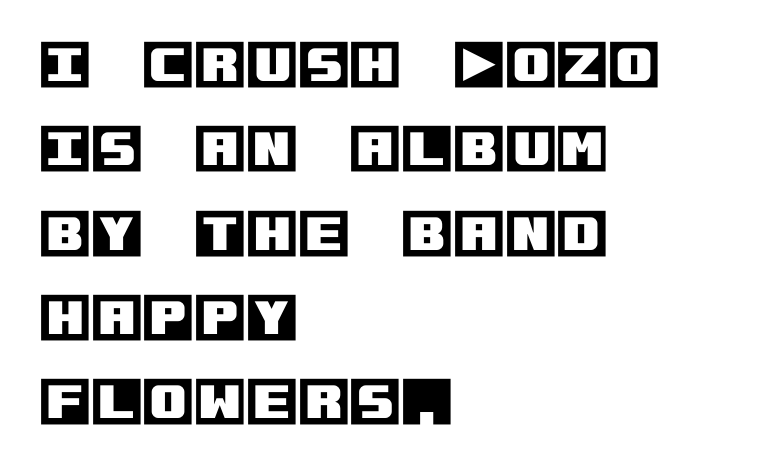
{"italic": "no", "width": "normal", "x_height": "large", "underline": "no", "align": "left", "line_spacing": "normal", "line_spacing_ratio": 1.59, "letter_spacing": "normal", "letter_spacing_em": 0.0, "glyph_px": 53}
